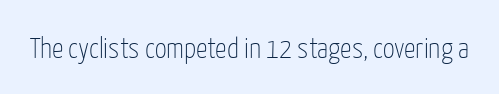
{"serif": "no", "italic": "no", "bold": "no", "weight": "thin", "width": "condensed", "stroke_contrast": "low", "x_height": "medium", "monospaced": "no", "underline": "no", "letter_spacing": "normal", "letter_spacing_em": 0.0, "glyph_px": 29}
